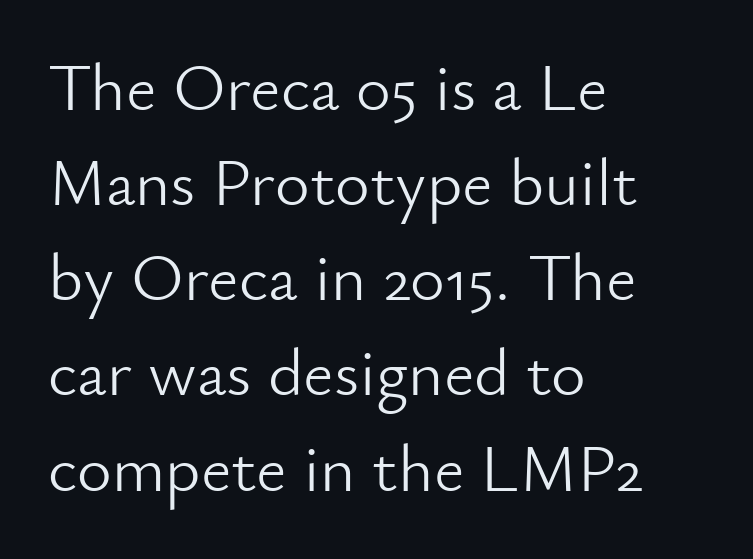
{"serif": "no", "italic": "no", "bold": "no", "weight": "light", "width": "normal", "stroke_contrast": "low", "x_height": "small", "monospaced": "no", "underline": "no", "align": "left", "line_spacing": "normal", "line_spacing_ratio": 1.42, "letter_spacing": "normal", "letter_spacing_em": 0.0, "glyph_px": 67}
